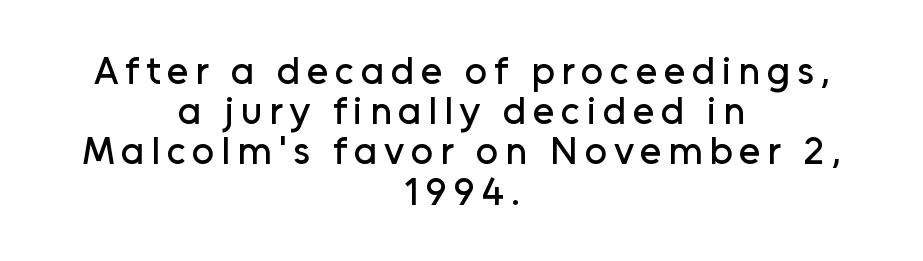
{"serif": "no", "italic": "no", "width": "normal", "stroke_contrast": "low", "x_height": "medium", "monospaced": "no", "underline": "no", "align": "center", "line_spacing": "tight", "line_spacing_ratio": 1.03, "glyph_px": 39}
